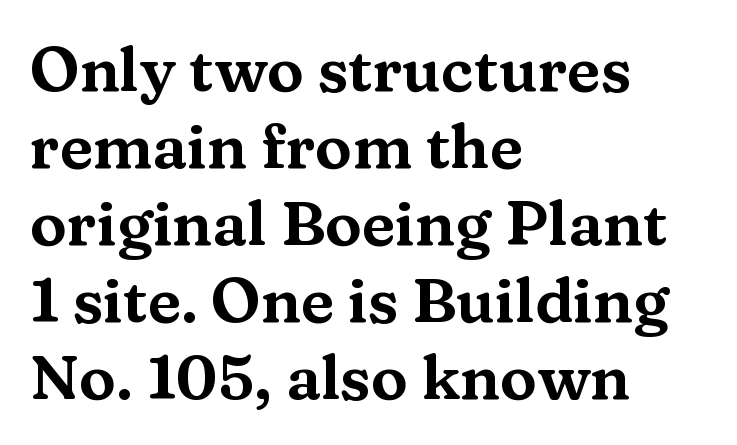
{"serif": "yes", "italic": "no", "width": "wide", "stroke_contrast": "medium", "x_height": "medium", "monospaced": "no", "underline": "no", "align": "left", "line_spacing_ratio": 1.24, "letter_spacing": "normal", "letter_spacing_em": 0.0, "glyph_px": 62}
